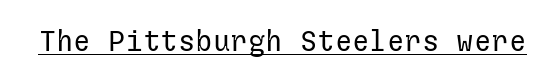
{"serif": "no", "italic": "no", "bold": "no", "weight": "regular", "width": "normal", "stroke_contrast": "low", "x_height": "medium", "underline": "yes", "letter_spacing": "normal", "letter_spacing_em": 0.0, "glyph_px": 29}
